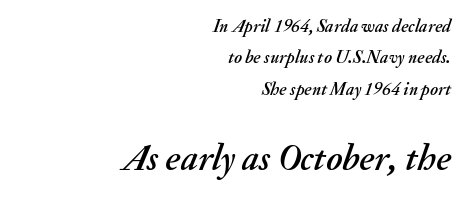
Teacher's note: observe the even right margin — that is flush-right alignment. Looks like regular typesetting: each glyph gets only the width it needs. There is no visible air inserted between adjacent glyphs. Descender tails drop into unmarked territory. The rendering enlarges the type as you move from the upper chunk to the lower. The face used here has a pronounced slope to its letters.
